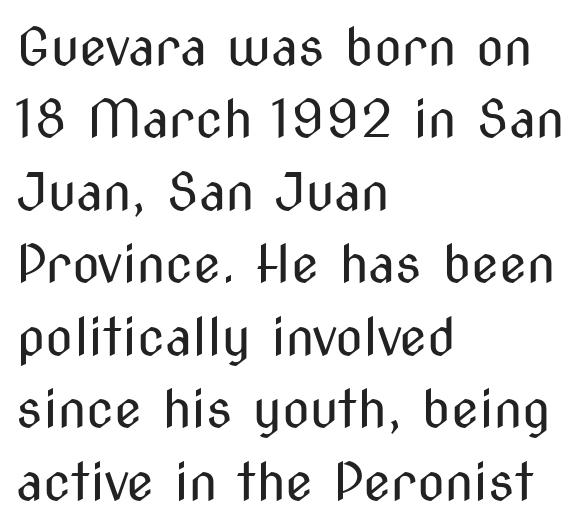
The rag falls on the right side of this text block. Rendered with straight, roman letterforms. Varying glyph widths throughout — classic text-font behaviour. The gap between lines stays unmarked.
